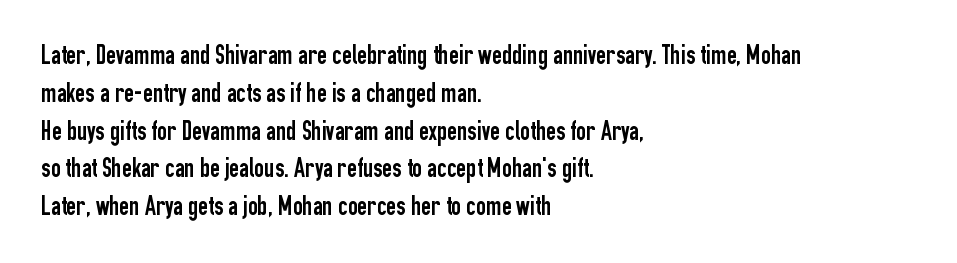
Q: Is the text italic (slanted)? A: No, it is upright.
Q: Is the text underlined? A: No.
Q: How is the paragraph aligned? A: Left-aligned.
Q: Is the spacing between letters normal or unusually wide? A: Normal.
Q: Is the spacing between lines tight, normal or loose? A: Normal.
